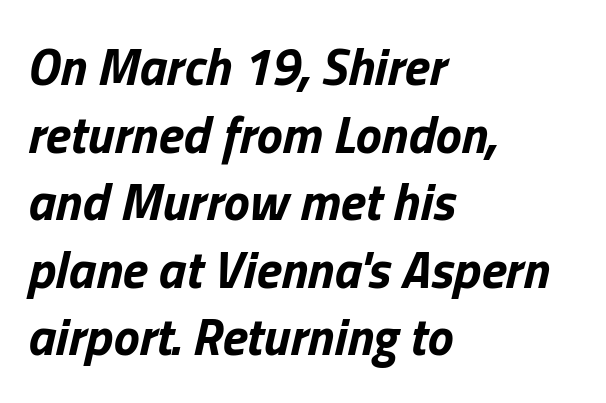
There's an unmistakable incline to the writing here. Layout note: lines flush left. In terms of weight, the rendering is a true, heavy bold. Compared with typical body copy, the letter spacing here is the same. Each new line begins a customary step beneath the previous one.
